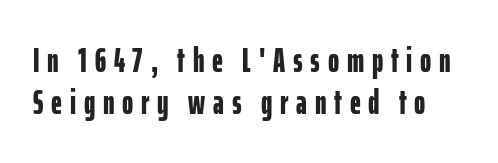
The image shows 34 px bold, condensed sans-serif type, upright; set normal line spacing (1.25x), unusually wide letter spacing (+0.23 em), not underlined; low stroke contrast and a medium x-height.
